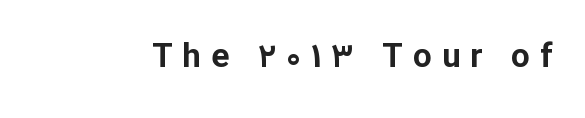
Q: Is the text bold? A: Yes.
Q: Is the text italic (slanted)? A: No, it is upright.
Q: Is the typeface a serif or a sans-serif typeface? A: Sans-serif.
Q: Is the text underlined? A: No.
Q: Is the spacing between letters normal or unusually wide? A: Unusually wide.
Q: Width (condensed, normal, or wide)? A: Normal.
Q: Stroke contrast? A: Low.
Q: x-height? A: Medium.
Q: Monospaced? A: No.
